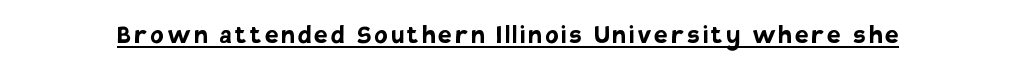
Q: Is the text bold? A: Yes.
Q: Is the text italic (slanted)? A: No, it is upright.
Q: Is the typeface a serif or a sans-serif typeface? A: Sans-serif.
Q: Is the text underlined? A: Yes.
Q: Width (condensed, normal, or wide)? A: Normal.
Q: Stroke contrast? A: Low.
Q: x-height? A: Large.
Q: Monospaced? A: No.
